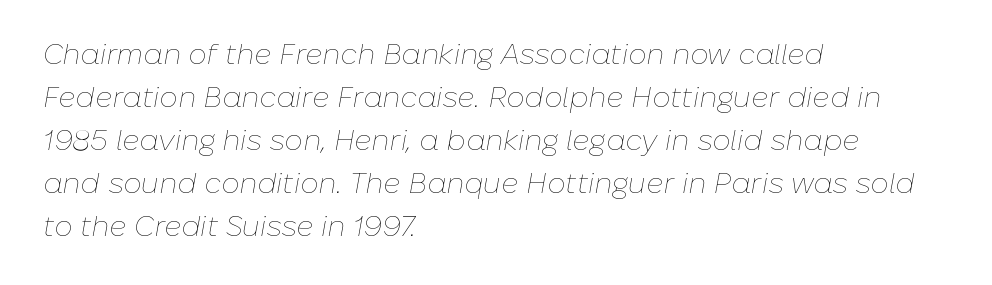
The image shows 29 px thin type, italic (leaning right); set left-aligned, normal line spacing (1.48x), normal letter spacing, not underlined; low stroke contrast and a medium x-height.
